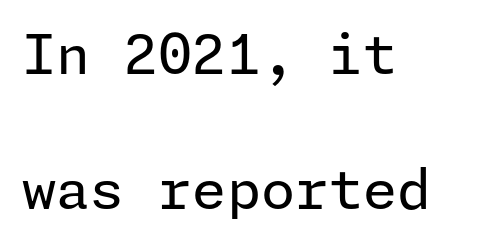
The image shows 55 px regular-weight sans-serif type, upright; set left-aligned, loose line spacing (2.46x), normal letter spacing, not underlined; low stroke contrast and a medium x-height.
